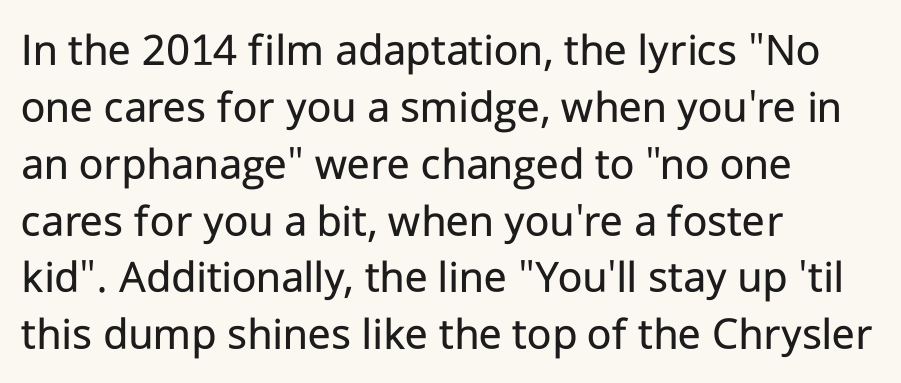
The image shows 47 px regular-weight sans-serif type, upright; set left-aligned, line spacing 1.21x, normal letter spacing, not underlined; low stroke contrast and a medium x-height.
